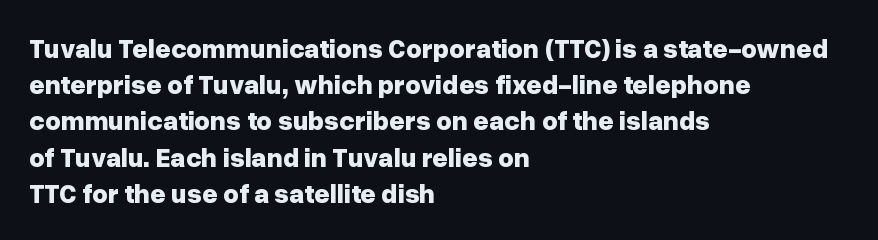
Q: Is the text bold? A: Yes.
Q: Is the text italic (slanted)? A: No, it is upright.
Q: Is the text underlined? A: No.
Q: How is the paragraph aligned? A: Left-aligned.
Q: Is the spacing between letters normal or unusually wide? A: Normal.
Q: Is the spacing between lines tight, normal or loose? A: Normal.
